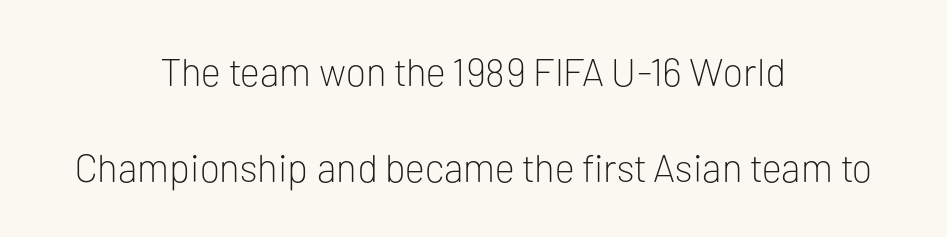
Q: Is the text bold? A: No.
Q: Is the text italic (slanted)? A: No, it is upright.
Q: Is the typeface a serif or a sans-serif typeface? A: Sans-serif.
Q: Is the text underlined? A: No.
Q: How is the paragraph aligned? A: Centered.
Q: Is the spacing between letters normal or unusually wide? A: Normal.
Q: Is the spacing between lines tight, normal or loose? A: Loose.
Q: Width (condensed, normal, or wide)? A: Normal.
Q: Stroke contrast? A: Low.
Q: x-height? A: Medium.
Q: Monospaced? A: No.
